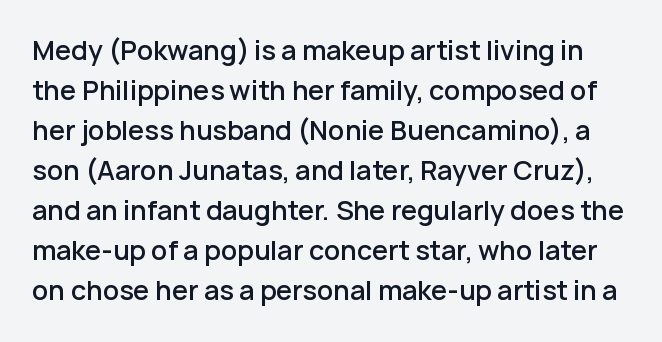
{"italic": "no", "bold": "semi", "underline": "no", "line_spacing": "normal", "line_spacing_ratio": 1.54, "letter_spacing": "normal", "letter_spacing_em": 0.0, "glyph_px": 26}
